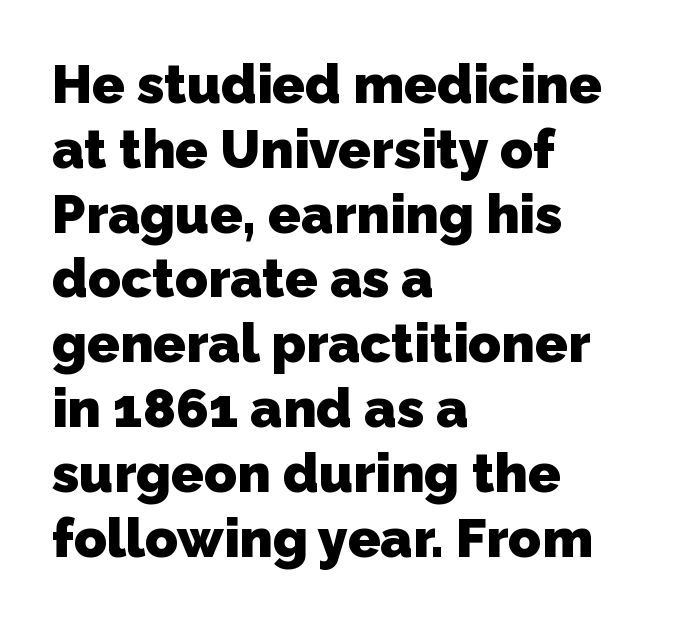
The image shows 54 px heavy sans-serif type; set left-aligned, line spacing 1.2x, normal letter spacing, not underlined; low stroke contrast and a medium x-height.
